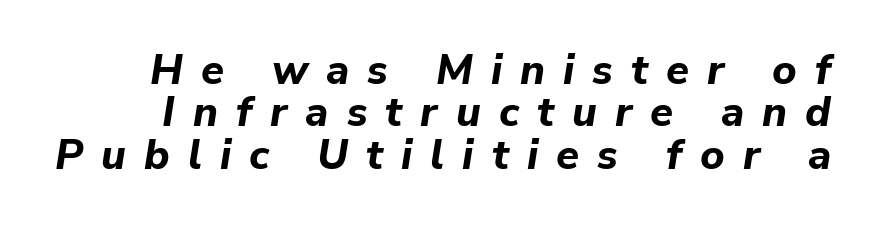
Q: Is the text bold? A: Yes.
Q: Is the text italic (slanted)? A: Yes, it leans right by about 9 degrees.
Q: Is the text underlined? A: No.
Q: Is the spacing between letters normal or unusually wide? A: Unusually wide.
Q: Is the spacing between lines tight, normal or loose? A: Tight.
Q: Width (condensed, normal, or wide)? A: Normal.
Q: Stroke contrast? A: Low.
Q: x-height? A: Medium.
Q: Monospaced? A: No.
